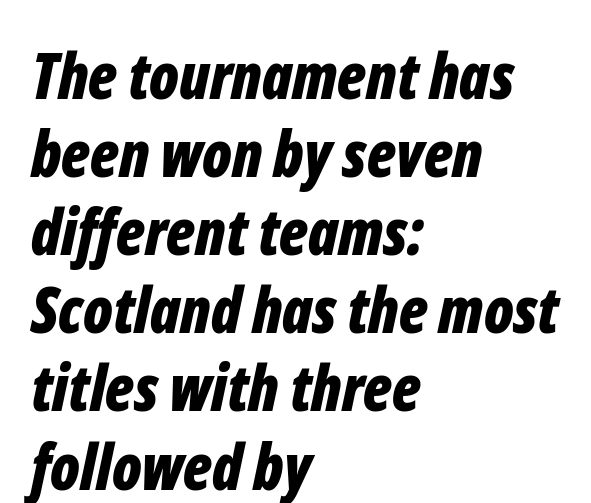
The image shows 63 px bold, condensed type, italic (leaning right); set left-aligned, line spacing 1.24x, normal letter spacing, not underlined; low stroke contrast and a medium x-height.
